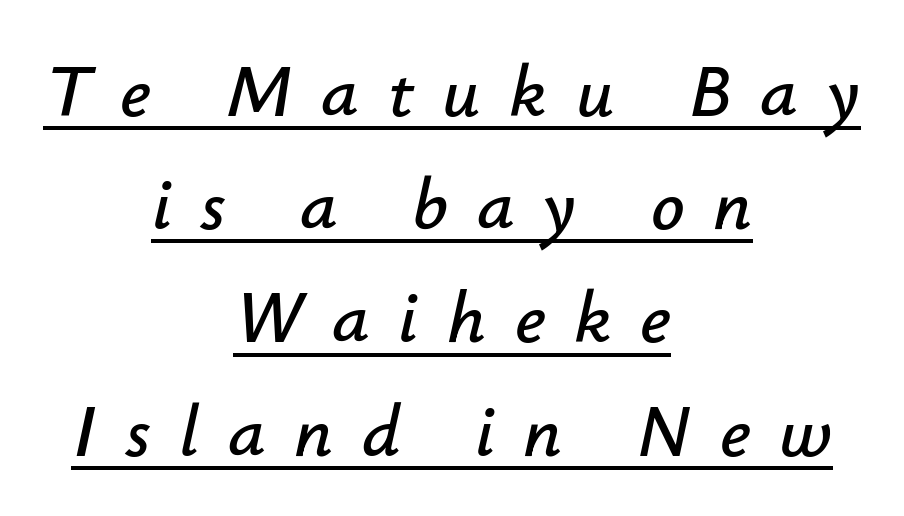
This is oblique type, the kind used for emphasis or titles. The letterforms stand isolated, each surrounded by extra space. Each letter keeps its own natural width here, so spacing adapts to shape. If you measured baseline to baseline, you'd find a middling distance. The glyphs are accompanied by a horizontal stroke just below them. One-word summary of the alignment: center.
